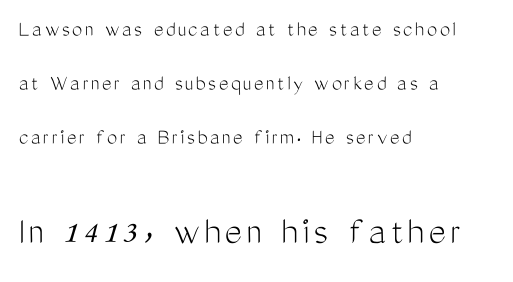
The image shows 41 px light, condensed sans-serif type, upright; set left-aligned, loose line spacing (2.34x), not underlined; the second (bottom) block is 1.78x larger; medium stroke contrast and a medium x-height.
